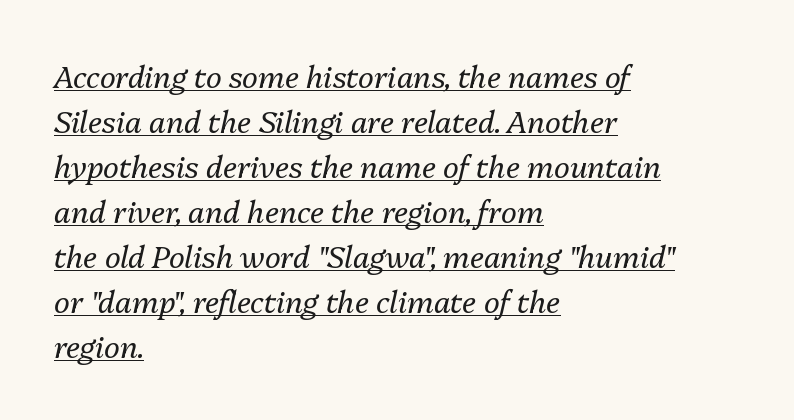
The image shows 30 px regular-weight type, italic (leaning right); set left-aligned, normal line spacing (1.5x), normal letter spacing, underlined; medium stroke contrast and a medium x-height.
